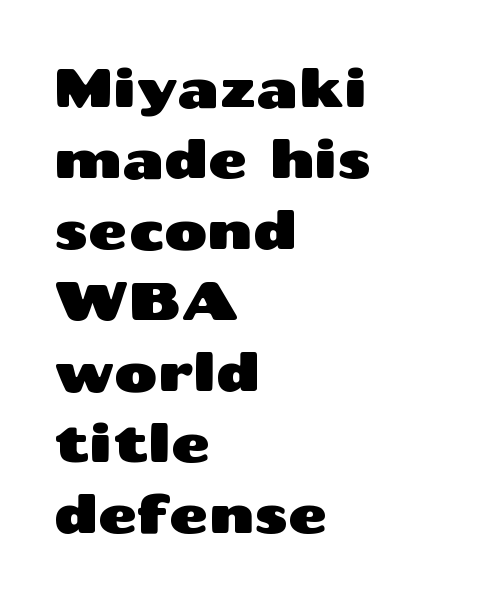
The image shows 53 px wide sans-serif type, upright; set left-aligned, normal line spacing (1.34x), normal letter spacing, not underlined; medium stroke contrast and a medium x-height.
